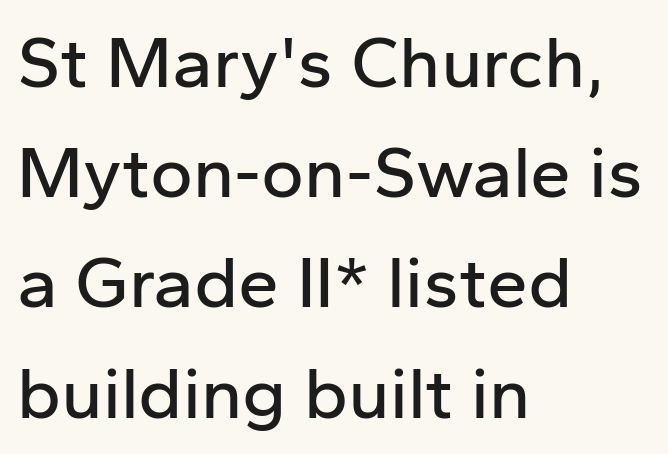
Q: Is the text italic (slanted)? A: No, it is upright.
Q: Is the typeface a serif or a sans-serif typeface? A: Sans-serif.
Q: Is the text underlined? A: No.
Q: How is the paragraph aligned? A: Left-aligned.
Q: Is the spacing between letters normal or unusually wide? A: Normal.
Q: Is the spacing between lines tight, normal or loose? A: Normal.
Q: Width (condensed, normal, or wide)? A: Normal.
Q: Stroke contrast? A: Low.
Q: x-height? A: Medium.
Q: Monospaced? A: No.
